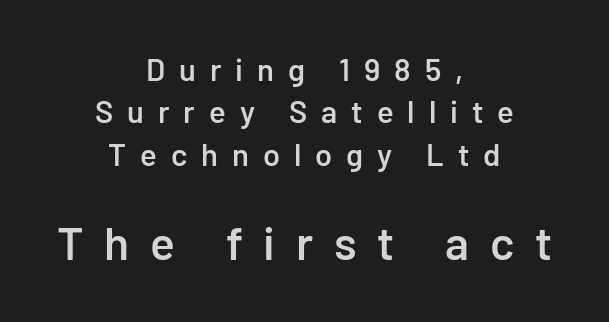
{"serif": "no", "italic": "no", "bold": "semi", "weight": "semibold", "width": "normal", "stroke_contrast": "low", "x_height": "medium", "monospaced": "no", "underline": "no", "align": "center", "line_spacing": "normal", "line_spacing_ratio": 1.37, "letter_spacing": "wide", "letter_spacing_em": 0.45, "larger_block": "second", "size_ratio": 1.48, "glyph_px": 46}
